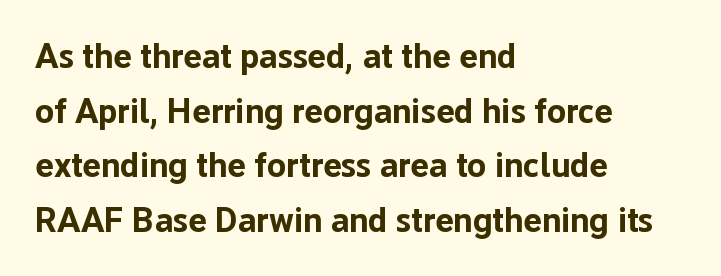
The image shows 35 px bold sans-serif type, upright; set left-aligned, normal line spacing (1.56x), normal letter spacing, not underlined; low stroke contrast and a medium x-height.
